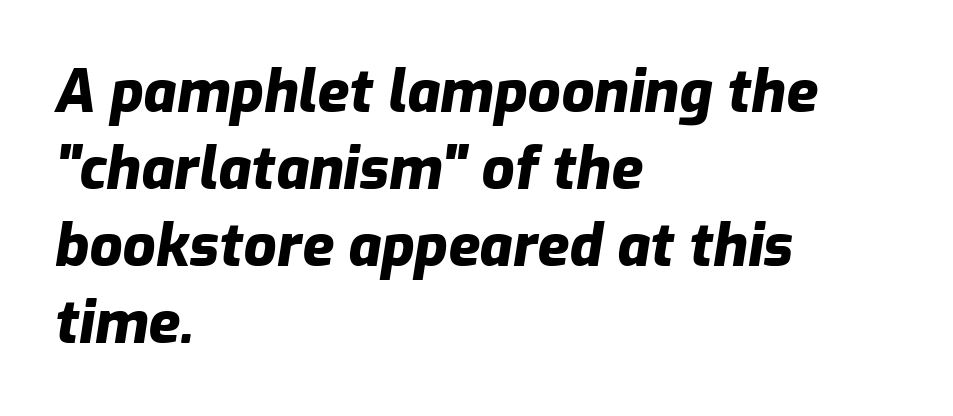
Q: Is the text bold? A: Yes.
Q: Is the text italic (slanted)? A: Yes, it leans right by about 9 degrees.
Q: Is the text underlined? A: No.
Q: How is the paragraph aligned? A: Left-aligned.
Q: Is the spacing between letters normal or unusually wide? A: Normal.
Q: Is the spacing between lines tight, normal or loose? A: Normal.
Q: Width (condensed, normal, or wide)? A: Normal.
Q: Stroke contrast? A: Low.
Q: x-height? A: Medium.
Q: Monospaced? A: No.
